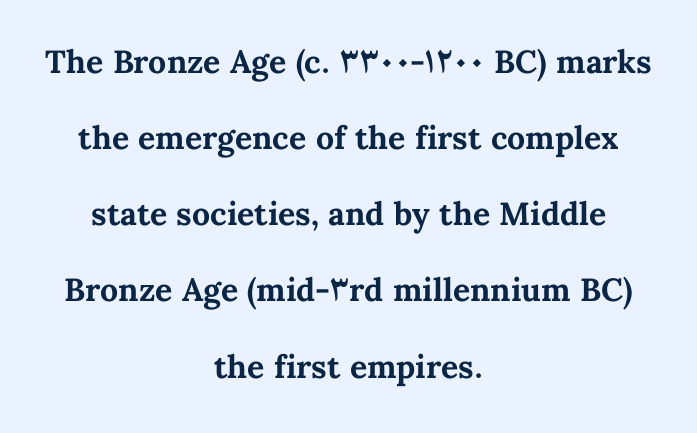
Bold? Absolutely — the strokes are thick and heavy. The passage shown is typed in a proportional face where columns would drift. The typography opts for an upright posture over an oblique one. Descenders are the only things crossing below the line.
